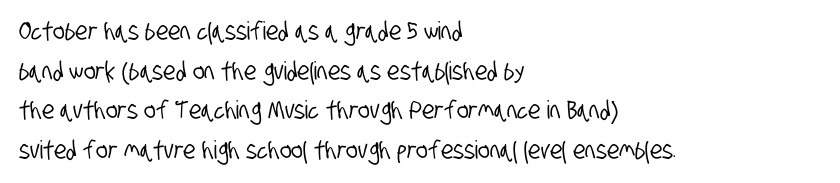
{"underline": "no", "align": "left", "line_spacing": "normal", "line_spacing_ratio": 1.59, "letter_spacing": "normal", "letter_spacing_em": 0.0, "glyph_px": 25}
